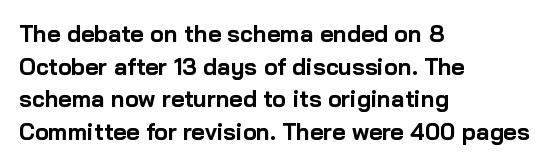
Q: Is the text bold? A: Yes.
Q: Is the text italic (slanted)? A: No, it is upright.
Q: Is the text underlined? A: No.
Q: How is the paragraph aligned? A: Left-aligned.
Q: Is the spacing between letters normal or unusually wide? A: Normal.
Q: Is the spacing between lines tight, normal or loose? A: Normal.
